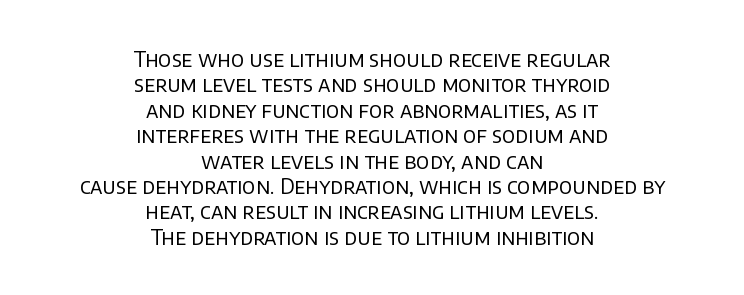
The image shows 21 px text type, upright; set centered, line spacing 1.21x, normal letter spacing, not underlined.
